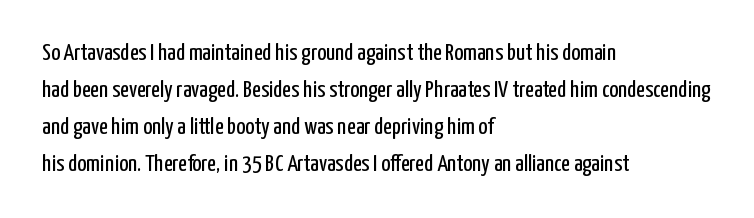
{"italic": "no", "bold": "no", "underline": "no", "align": "left", "line_spacing": "normal", "line_spacing_ratio": 1.54, "letter_spacing": "normal", "letter_spacing_em": 0.0, "glyph_px": 24}
